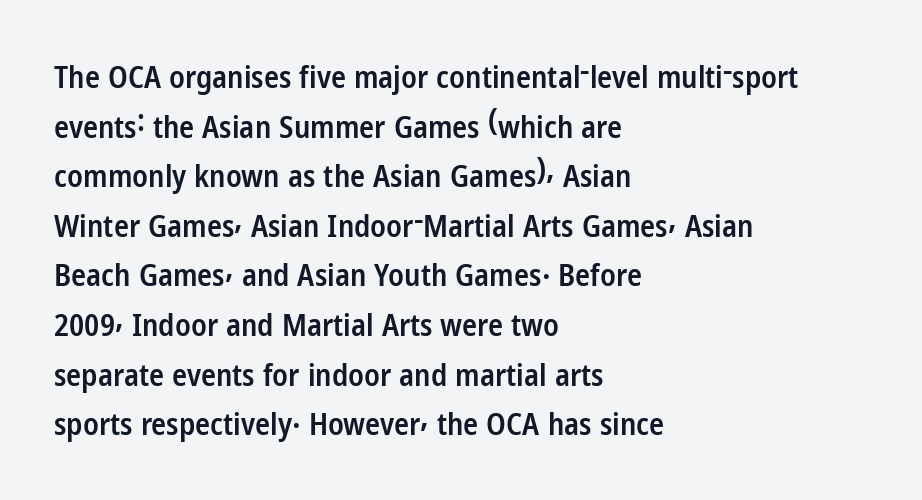
{"serif": "no", "italic": "no", "bold": "semi", "weight": "semibold", "width": "condensed", "stroke_contrast": "low", "x_height": "medium", "monospaced": "no", "underline": "no", "align": "left", "line_spacing": "normal", "line_spacing_ratio": 1.6, "letter_spacing": "normal", "letter_spacing_em": 0.0, "glyph_px": 31}
